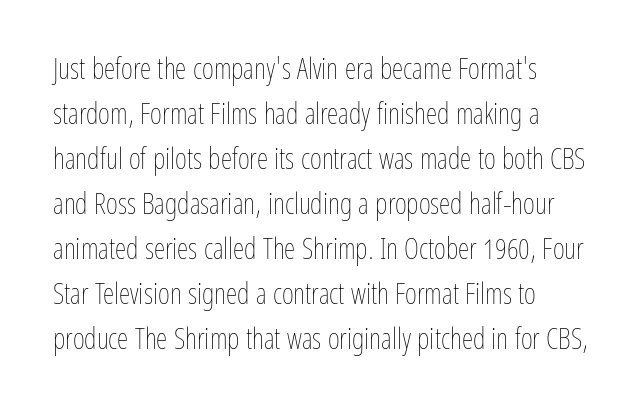
{"italic": "no", "bold": "no", "weight": "thin", "width": "condensed", "stroke_contrast": "low", "x_height": "medium", "monospaced": "no", "underline": "no", "align": "left", "line_spacing": "normal", "line_spacing_ratio": 1.55, "letter_spacing": "normal", "letter_spacing_em": 0.0, "glyph_px": 29}
